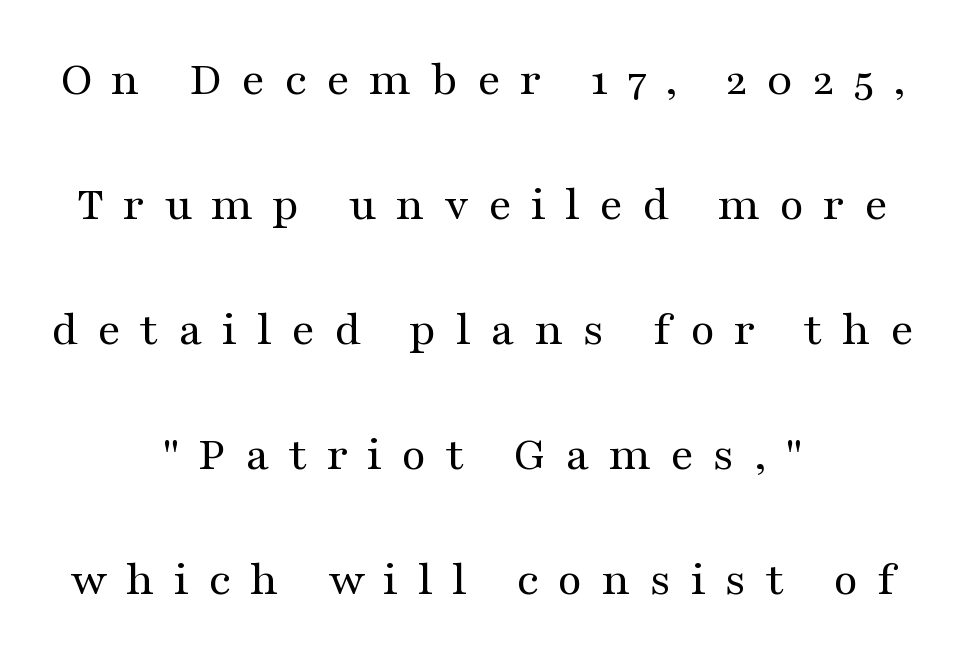
Q: Is the text bold? A: No.
Q: Is the text italic (slanted)? A: No, it is upright.
Q: Is the typeface a serif or a sans-serif typeface? A: Serif.
Q: Is the text underlined? A: No.
Q: How is the paragraph aligned? A: Centered.
Q: Is the spacing between letters normal or unusually wide? A: Unusually wide.
Q: Is the spacing between lines tight, normal or loose? A: Loose.
Q: Width (condensed, normal, or wide)? A: Wide.
Q: Stroke contrast? A: Medium.
Q: x-height? A: Medium.
Q: Monospaced? A: No.
